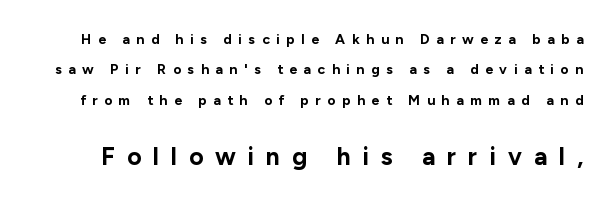
{"italic": "no", "bold": "yes", "underline": "no", "line_spacing": "loose", "line_spacing_ratio": 2.17, "letter_spacing": "wide", "letter_spacing_em": 0.47, "larger_block": "second", "size_ratio": 1.79, "glyph_px": 25}
